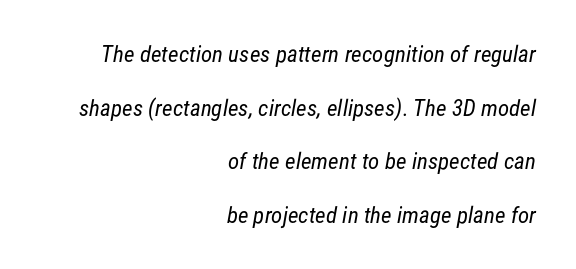
Vertically, the passage feels expansive, rows floating well apart. The rendering anchors every line to the right-hand side. Glance below the letters and you will spot only blank space. Look at the tracking — it's just the regular setting, nothing added. The letterforms sit at book weight or below.
